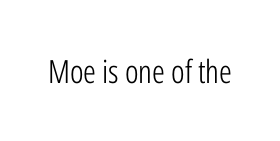
{"serif": "no", "italic": "no", "bold": "no", "weight": "light", "width": "condensed", "stroke_contrast": "low", "x_height": "medium", "monospaced": "no", "underline": "no", "letter_spacing": "normal", "letter_spacing_em": 0.0, "glyph_px": 32}
